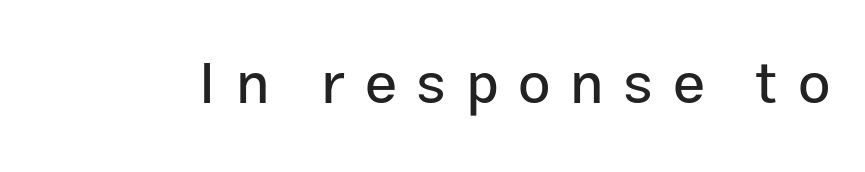
The image shows 58 px sans-serif type, upright; set unusually wide letter spacing (+0.34 em), not underlined; low stroke contrast and a medium x-height.
